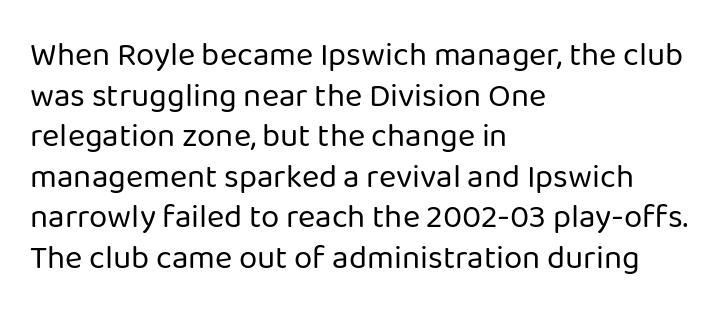
Q: Is the text bold? A: No.
Q: Is the text italic (slanted)? A: No, it is upright.
Q: Is the typeface a serif or a sans-serif typeface? A: Sans-serif.
Q: Is the text underlined? A: No.
Q: How is the paragraph aligned? A: Left-aligned.
Q: Is the spacing between letters normal or unusually wide? A: Normal.
Q: Width (condensed, normal, or wide)? A: Normal.
Q: Stroke contrast? A: Low.
Q: x-height? A: Medium.
Q: Monospaced? A: No.
